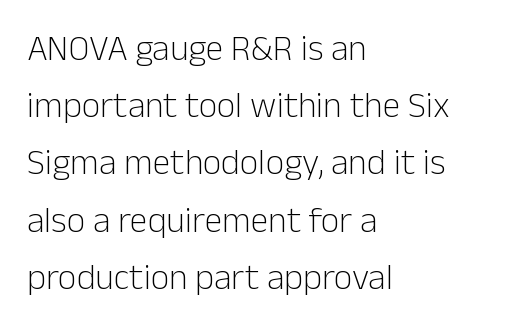
Q: Is the text bold? A: No.
Q: Is the text italic (slanted)? A: No, it is upright.
Q: Is the typeface a serif or a sans-serif typeface? A: Sans-serif.
Q: Is the text underlined? A: No.
Q: How is the paragraph aligned? A: Left-aligned.
Q: Is the spacing between letters normal or unusually wide? A: Normal.
Q: Is the spacing between lines tight, normal or loose? A: Normal.
Q: Width (condensed, normal, or wide)? A: Normal.
Q: Stroke contrast? A: Low.
Q: x-height? A: Medium.
Q: Monospaced? A: No.
